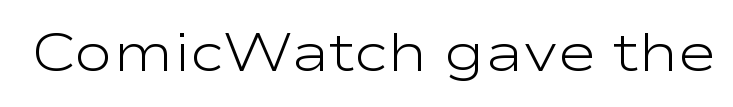
Spacing verdict: proportional, widths tailored to each character. Lines of text with bare space underneath. Every stem runs plumb, perpendicular to the baseline. The letterforms sit at book weight or below. Nobody touched the tracking dial on this one.
